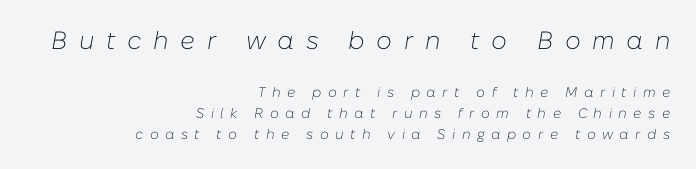
Q: Is the text bold? A: No.
Q: Is the text italic (slanted)? A: Yes, it leans right by about 10 degrees.
Q: Is the text underlined? A: No.
Q: How is the paragraph aligned? A: Right-aligned.
Q: Is the spacing between letters normal or unusually wide? A: Unusually wide.
Q: Is the spacing between lines tight, normal or loose? A: Normal.
Q: Which block of text is set in a larger size, the first (top) or the second (bottom)? A: The first (top) one.
